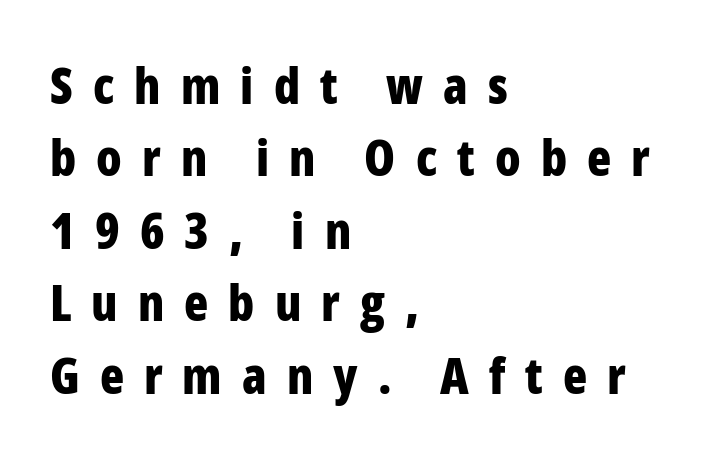
{"serif": "no", "italic": "no", "bold": "yes", "weight": "bold", "width": "condensed", "stroke_contrast": "low", "x_height": "medium", "monospaced": "no", "underline": "no", "align": "left", "line_spacing": "normal", "line_spacing_ratio": 1.45, "letter_spacing": "wide", "letter_spacing_em": 0.4, "glyph_px": 50}
